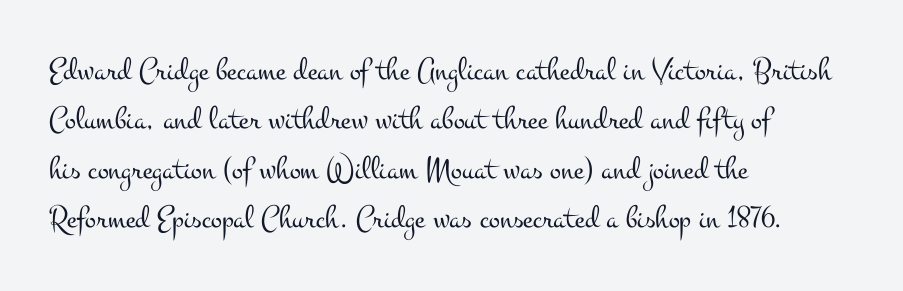
Q: Is the text bold? A: No.
Q: Is the text italic (slanted)? A: Yes.
Q: Is the typeface a serif or a sans-serif typeface? A: Serif.
Q: Is the text underlined? A: No.
Q: How is the paragraph aligned? A: Left-aligned.
Q: Is the spacing between letters normal or unusually wide? A: Normal.
Q: Is the spacing between lines tight, normal or loose? A: Normal.
Q: Width (condensed, normal, or wide)? A: Wide.
Q: Stroke contrast? A: Medium.
Q: x-height? A: Small.
Q: Monospaced? A: No.
